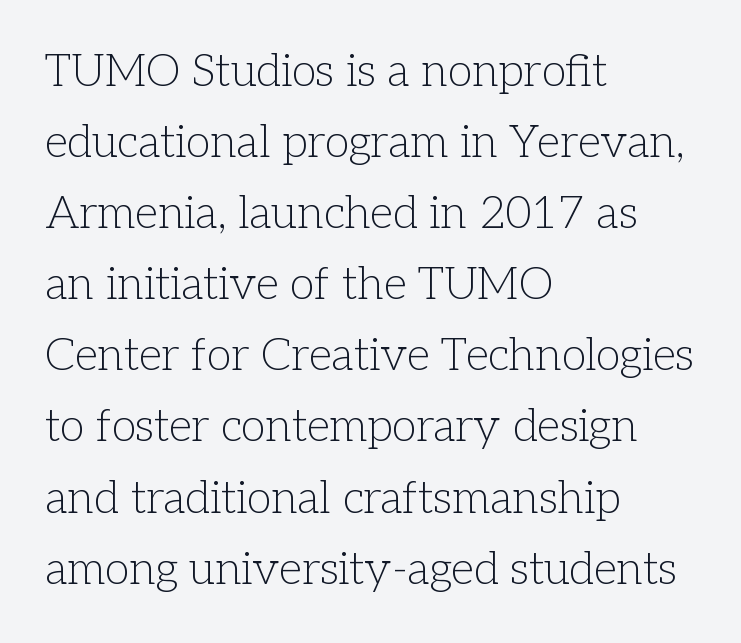
{"serif": "yes", "italic": "no", "bold": "no", "weight": "light", "width": "normal", "stroke_contrast": "low", "x_height": "medium", "monospaced": "no", "underline": "no", "align": "left", "line_spacing": "normal", "line_spacing_ratio": 1.58, "letter_spacing": "normal", "letter_spacing_em": 0.0, "glyph_px": 45}
